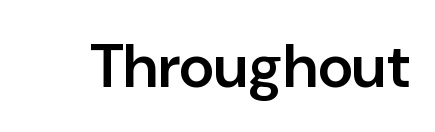
Clear beneath every line of the passage. In terms of letterspacing, this is plain default setting. You could not count columns in this text — the font is proportionally spaced. Tall strokes in this sample are plumb rather than angled.
